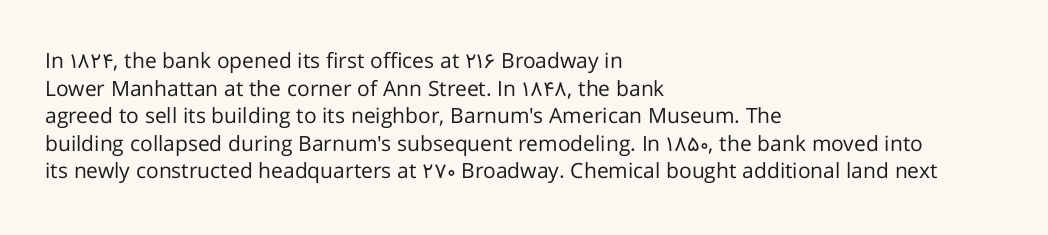
{"italic": "no", "bold": "no", "underline": "no", "align": "left", "line_spacing": "normal", "line_spacing_ratio": 1.31, "letter_spacing": "normal", "letter_spacing_em": 0.0, "glyph_px": 21}
